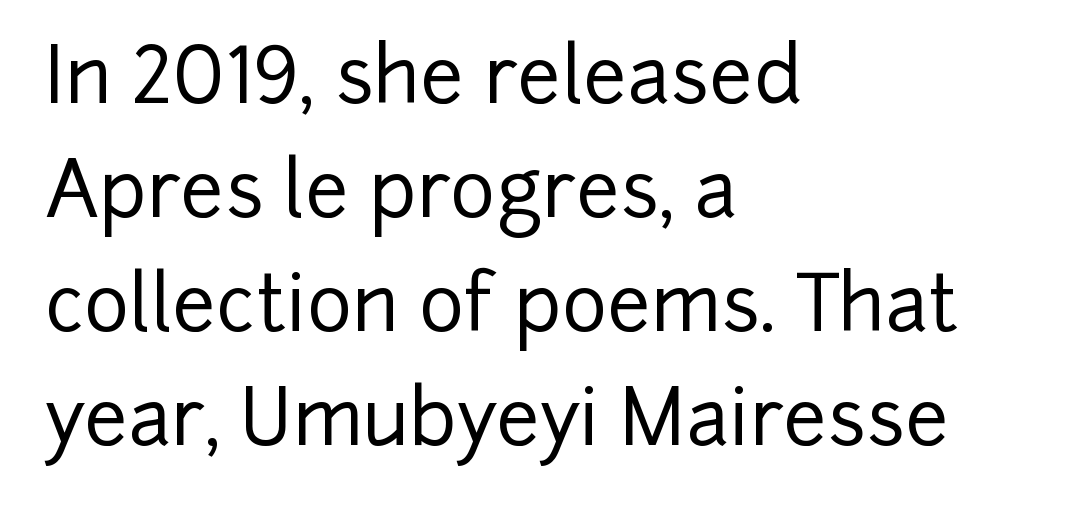
{"serif": "no", "italic": "no", "width": "normal", "stroke_contrast": "low", "x_height": "medium", "monospaced": "no", "underline": "no", "align": "left", "line_spacing": "normal", "line_spacing_ratio": 1.48, "letter_spacing": "normal", "letter_spacing_em": 0.0, "glyph_px": 77}
